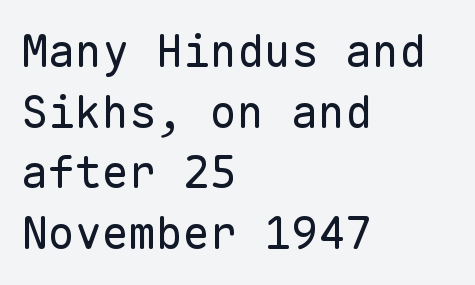
{"serif": "no", "italic": "no", "bold": "no", "weight": "regular", "width": "normal", "stroke_contrast": "low", "x_height": "medium", "monospaced": "yes", "underline": "no", "align": "left", "line_spacing": "normal", "line_spacing_ratio": 1.35, "letter_spacing": "normal", "letter_spacing_em": 0.0, "glyph_px": 45}
